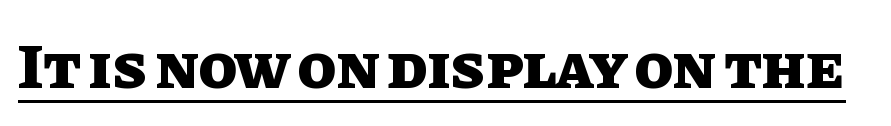
{"italic": "no", "bold": "yes", "weight": "heavy", "width": "normal", "stroke_contrast": "low", "x_height": "large", "monospaced": "no", "underline": "yes", "letter_spacing": "normal", "letter_spacing_em": 0.0, "glyph_px": 63}
